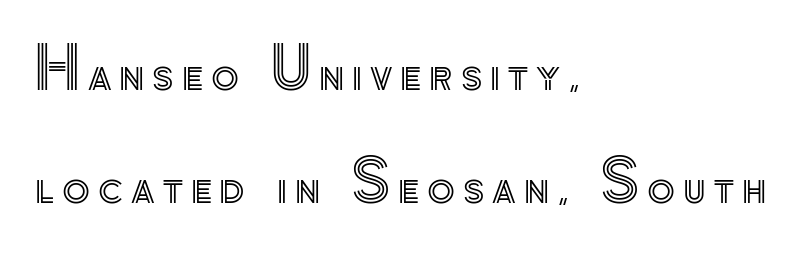
Q: Is the text italic (slanted)? A: No, it is upright.
Q: Is the text underlined? A: No.
Q: How is the paragraph aligned? A: Left-aligned.
Q: Is the spacing between lines tight, normal or loose? A: Loose.
Q: Width (condensed, normal, or wide)? A: Normal.
Q: x-height? A: Small.
Q: Monospaced? A: No.
